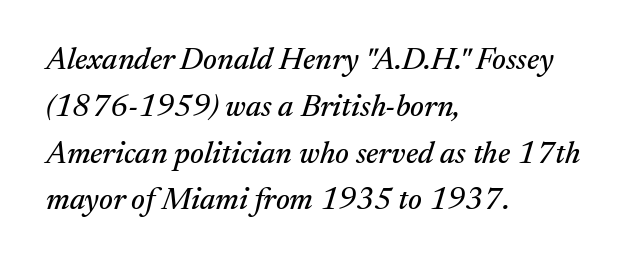
Q: Is the text italic (slanted)? A: Yes, it leans right by about 17 degrees.
Q: Is the typeface a serif or a sans-serif typeface? A: Serif.
Q: Is the text underlined? A: No.
Q: How is the paragraph aligned? A: Left-aligned.
Q: Is the spacing between letters normal or unusually wide? A: Normal.
Q: Is the spacing between lines tight, normal or loose? A: Normal.
Q: Width (condensed, normal, or wide)? A: Normal.
Q: Stroke contrast? A: Medium.
Q: x-height? A: Medium.
Q: Monospaced? A: No.
